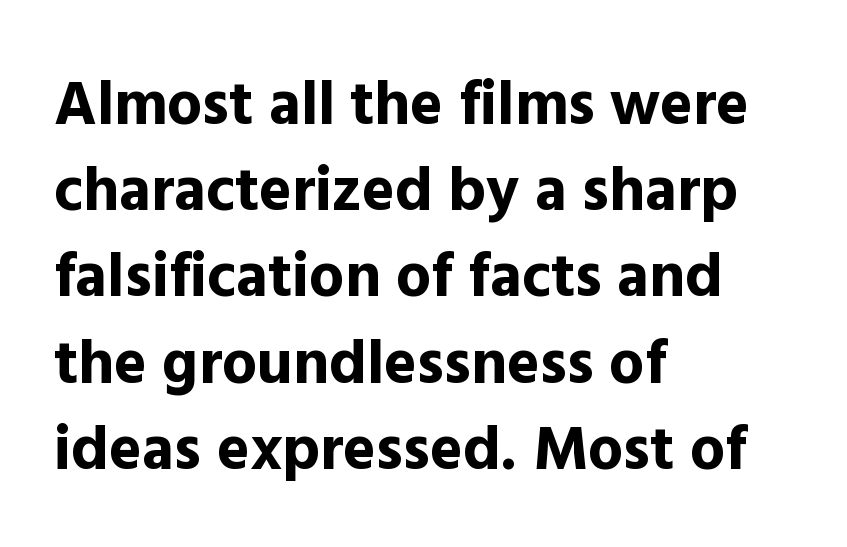
Q: Is the text bold? A: Yes.
Q: Is the text italic (slanted)? A: No, it is upright.
Q: Is the typeface a serif or a sans-serif typeface? A: Sans-serif.
Q: Is the text underlined? A: No.
Q: How is the paragraph aligned? A: Left-aligned.
Q: Is the spacing between letters normal or unusually wide? A: Normal.
Q: Is the spacing between lines tight, normal or loose? A: Normal.
Q: Width (condensed, normal, or wide)? A: Normal.
Q: x-height? A: Medium.
Q: Monospaced? A: No.
